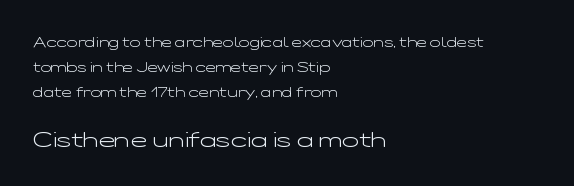
Glance below the letters and you will spot only blank space. Spacing between characters is what you'd get straight out of the box. Small over large — that's the arrangement of the two blocks here. The rendering anchors every line to the left-hand side.
